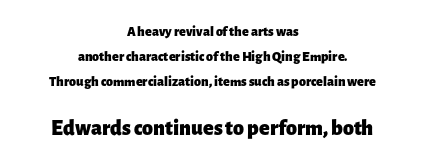
Is the lower block the larger one? Yes — the lower block carries the bigger type. Rendered with straight, roman letterforms. This rendering features lettering with no underline. A full-strength bold gives these letters their thick strokes. Short and long lines alike share a common midpoint. Nothing unusual about the tracking: characters are spaced as the font intends.
